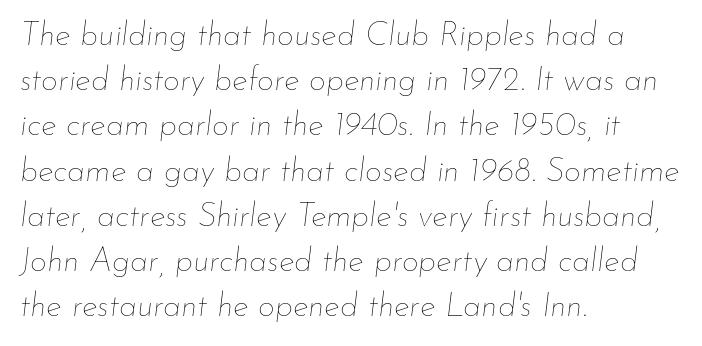
Q: Is the text bold? A: No.
Q: Is the text italic (slanted)? A: Yes, it leans right by about 7 degrees.
Q: Is the text underlined? A: No.
Q: How is the paragraph aligned? A: Left-aligned.
Q: Is the spacing between letters normal or unusually wide? A: Normal.
Q: Is the spacing between lines tight, normal or loose? A: Normal.
Q: Width (condensed, normal, or wide)? A: Normal.
Q: Stroke contrast? A: Low.
Q: x-height? A: Small.
Q: Monospaced? A: No.
